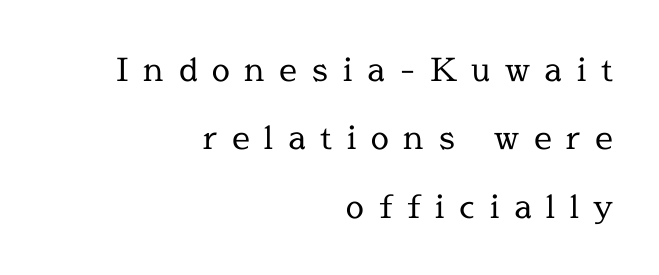
{"serif": "yes", "italic": "no", "bold": "no", "weight": "regular", "width": "normal", "x_height": "medium", "monospaced": "no", "underline": "no", "align": "right", "line_spacing": "loose", "line_spacing_ratio": 2.14, "letter_spacing": "wide", "letter_spacing_em": 0.46, "glyph_px": 32}
